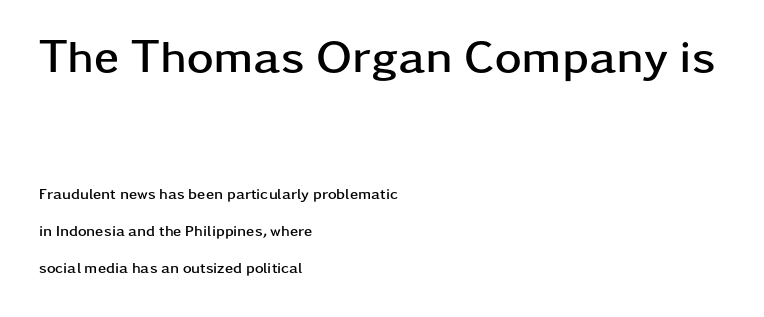
The image shows 46 px semibold, wide sans-serif type, upright; set left-aligned, loose line spacing (2.45x), normal letter spacing, not underlined; the first (top) block is 3.07x larger; low stroke contrast and a medium x-height.
